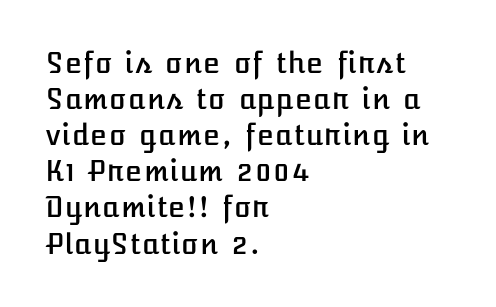
Q: Is the text italic (slanted)? A: No, it is upright.
Q: Is the text underlined? A: No.
Q: How is the paragraph aligned? A: Left-aligned.
Q: Is the spacing between letters normal or unusually wide? A: Normal.
Q: Is the spacing between lines tight, normal or loose? A: Normal.
Q: Width (condensed, normal, or wide)? A: Normal.
Q: Stroke contrast? A: Low.
Q: x-height? A: Medium.
